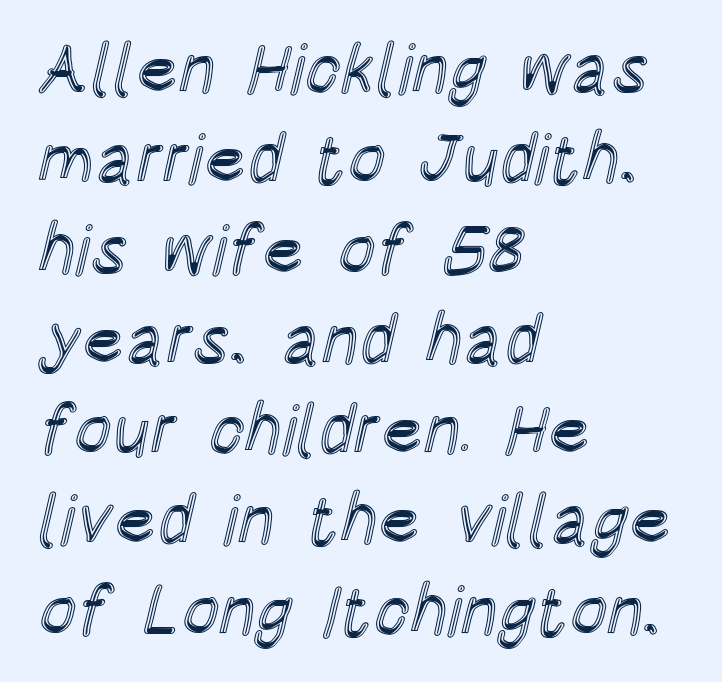
The image shows 70 px condensed type; set left-aligned, normal line spacing (1.29x), normal letter spacing, not underlined; a large x-height.
